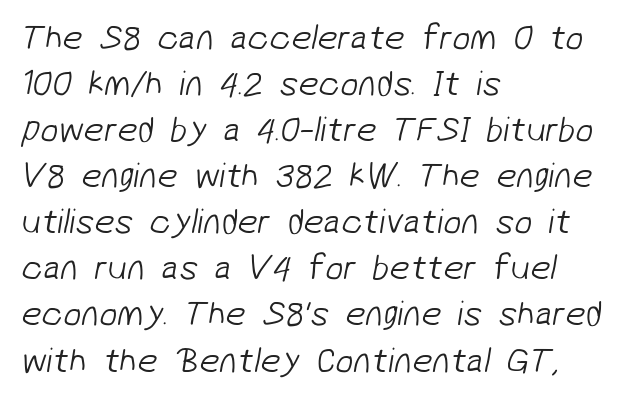
{"serif": "no", "bold": "no", "weight": "light", "width": "normal", "stroke_contrast": "low", "x_height": "medium", "monospaced": "no", "underline": "no", "align": "left", "line_spacing": "normal", "line_spacing_ratio": 1.28, "letter_spacing": "normal", "letter_spacing_em": 0.0, "glyph_px": 36}
